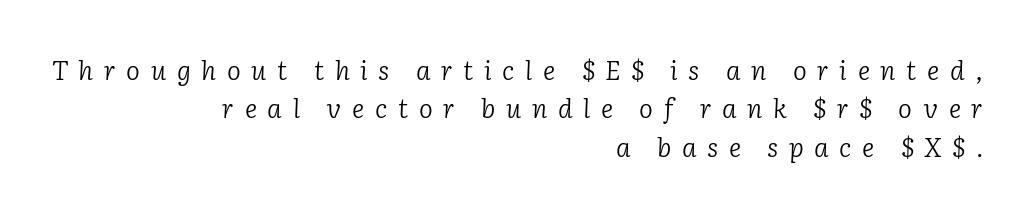
The image shows 26 px text type, italic (leaning right); set right-aligned, normal line spacing (1.48x), unusually wide letter spacing (+0.41 em), not underlined.
